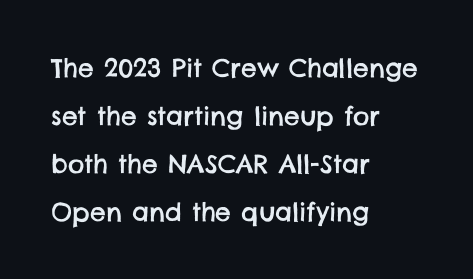
Anything drawn beneath the words? Only blank space. The line-height multiplier appears high, well above default. A classic flush-left, rag-right setting is used for this passage. Spacing between characters is what you'd get straight out of the box.
